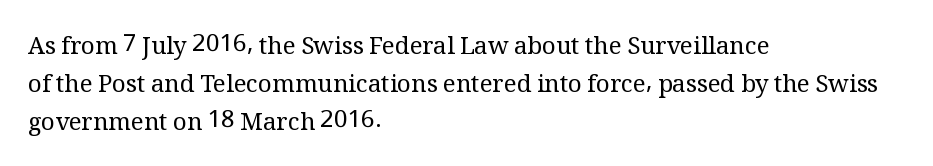
Caption: standard tracking, unaltered. How would I describe the line gaps? Plain and ordinary. Notice how the stems are strictly vertical — no italics here. The typeface has the unassuming heft of standard copy or less. The lines are quadded left.
